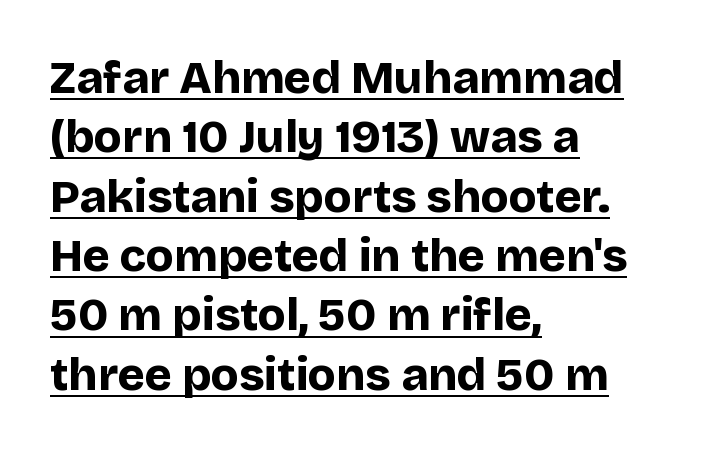
{"serif": "no", "italic": "no", "bold": "yes", "weight": "bold", "width": "normal", "stroke_contrast": "low", "x_height": "large", "monospaced": "no", "underline": "yes", "align": "left", "line_spacing": "normal", "line_spacing_ratio": 1.29, "letter_spacing": "normal", "letter_spacing_em": 0.0, "glyph_px": 46}
